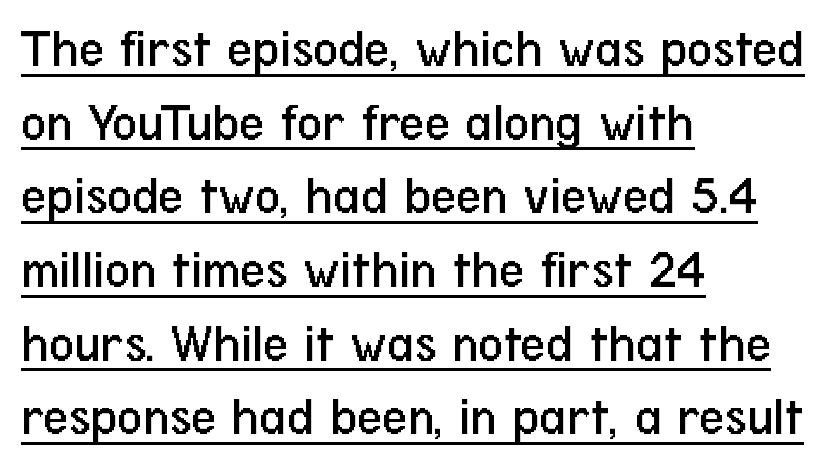
The image shows 55 px regular-weight, condensed sans-serif type, upright; set left-aligned, normal line spacing (1.34x), normal letter spacing, underlined; low stroke contrast and a medium x-height.
